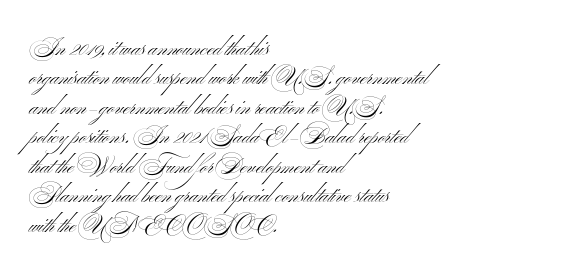
Bare-footed words on every line. The typesetting does not lean heavy: it is not bold. Tracking value appears to be zero — textbook default spacing. The vertical gap from one line to the next is medium.
